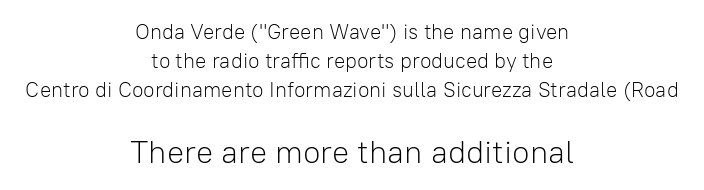
{"serif": "no", "italic": "no", "bold": "no", "weight": "light", "width": "normal", "stroke_contrast": "low", "x_height": "medium", "monospaced": "no", "underline": "no", "align": "center", "line_spacing": "normal", "line_spacing_ratio": 1.38, "letter_spacing": "normal", "letter_spacing_em": 0.0, "larger_block": "second", "size_ratio": 1.52, "glyph_px": 32}
